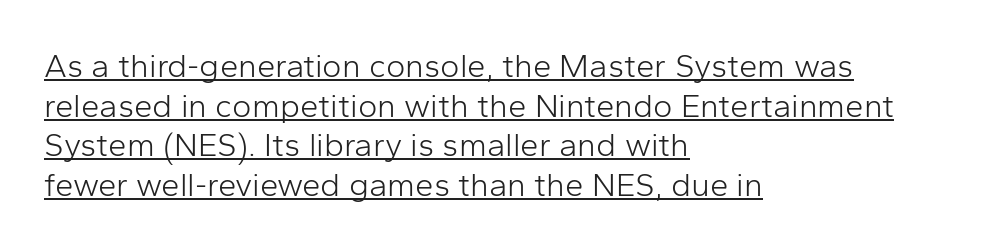
Q: Is the text bold? A: No.
Q: Is the text italic (slanted)? A: No, it is upright.
Q: Is the typeface a serif or a sans-serif typeface? A: Sans-serif.
Q: Is the text underlined? A: Yes.
Q: How is the paragraph aligned? A: Left-aligned.
Q: Is the spacing between letters normal or unusually wide? A: Normal.
Q: Width (condensed, normal, or wide)? A: Normal.
Q: Stroke contrast? A: Low.
Q: x-height? A: Medium.
Q: Monospaced? A: No.
